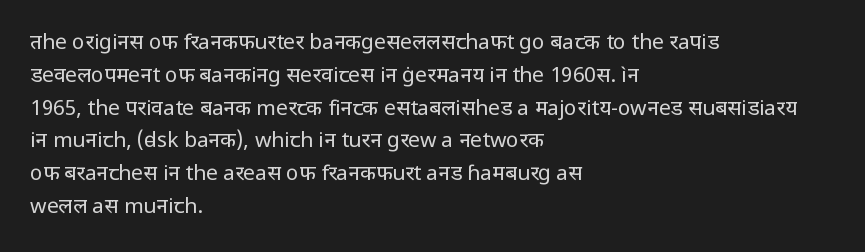
Upright lettering throughout. The rows are spaced the way most documents space them. These lines stack with their left ends in a neat column. The space beneath each line is pristine and unruled. This sample uses plain, unmodified letter spacing. Stem width sits at or under what a default text font uses.
